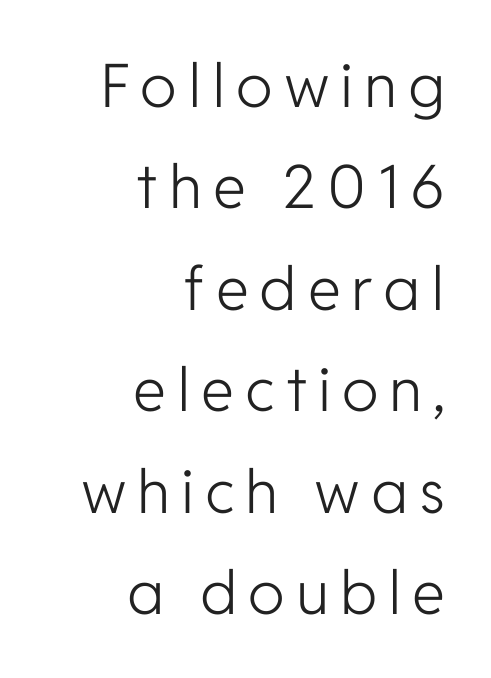
{"serif": "no", "italic": "no", "bold": "no", "weight": "light", "width": "normal", "stroke_contrast": "low", "x_height": "medium", "monospaced": "no", "underline": "no", "align": "right", "line_spacing": "normal", "line_spacing_ratio": 1.69, "glyph_px": 60}
